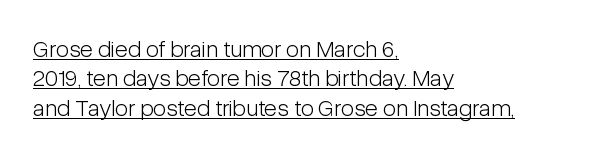
The image shows 24 px text type, upright; set left-aligned, line spacing 1.22x, normal letter spacing, underlined.
